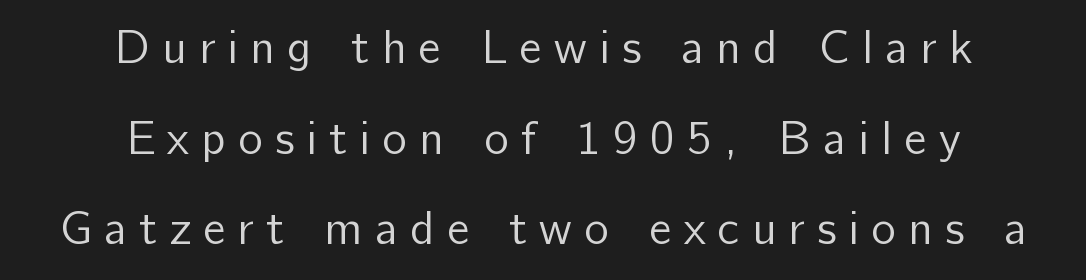
Letterform terminals end flat and unadorned throughout the passage. This sample uses an upright cut, with every glyph sitting square on the baseline. These lines are rendered in a variable-pitch font. Every row of glyphs is offset so its center matches the block's center. The passage shown stacks its lines with a broad gap. Think standard paragraph weight, or any step lighter than that.
